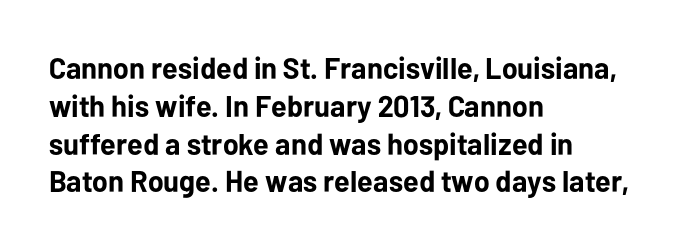
The image shows 30 px bold sans-serif type, upright; set left-aligned, normal line spacing (1.26x), normal letter spacing, not underlined; low stroke contrast and a medium x-height.
